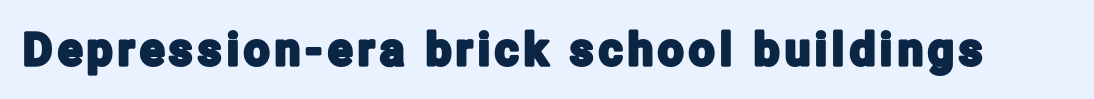
{"serif": "no", "italic": "no", "width": "condensed", "stroke_contrast": "low", "x_height": "medium", "monospaced": "no", "underline": "no", "glyph_px": 45}
